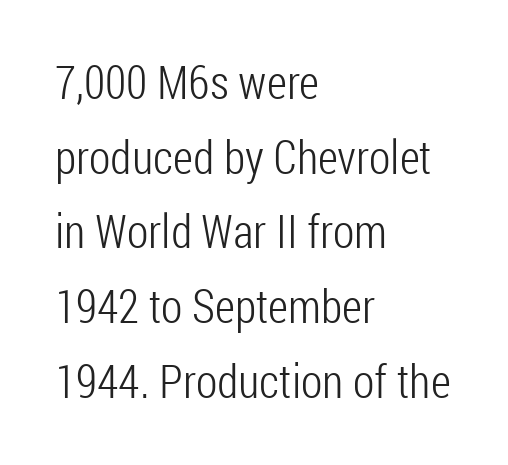
Q: Is the text bold? A: No.
Q: Is the text italic (slanted)? A: No, it is upright.
Q: Is the typeface a serif or a sans-serif typeface? A: Sans-serif.
Q: Is the text underlined? A: No.
Q: How is the paragraph aligned? A: Left-aligned.
Q: Is the spacing between letters normal or unusually wide? A: Normal.
Q: Is the spacing between lines tight, normal or loose? A: Normal.
Q: Width (condensed, normal, or wide)? A: Condensed.
Q: Stroke contrast? A: Low.
Q: x-height? A: Medium.
Q: Monospaced? A: No.
